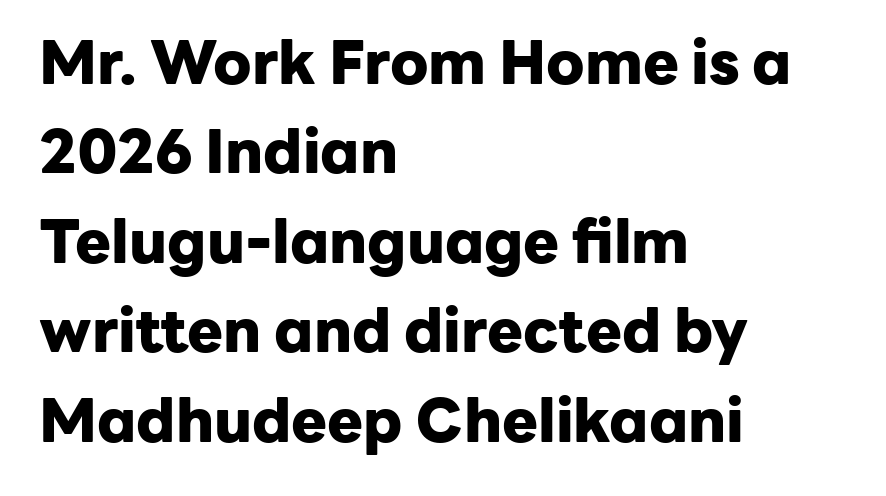
Letterform terminals end flat and unadorned throughout the passage. Descender tails drop into unmarked territory. A typesetter would call this proportional, since set widths differ per character. Pretty heavy lettering here — definitely bold. Observe the ordinary spacing: letters are neighbours, not strangers.
